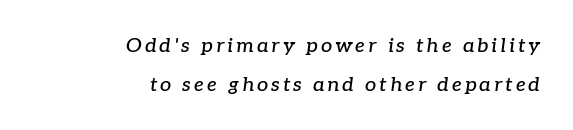
{"italic": "yes", "lean": "right", "slant_degrees": 7, "underline": "no", "align": "right", "line_spacing": "loose", "line_spacing_ratio": 1.94, "glyph_px": 20}
